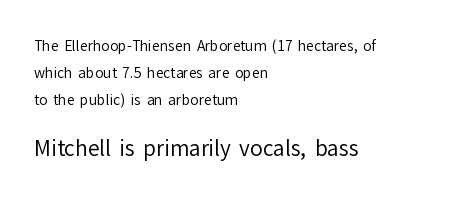
{"italic": "no", "bold": "no", "underline": "no", "align": "left", "line_spacing": "loose", "line_spacing_ratio": 1.92, "letter_spacing": "normal", "letter_spacing_em": 0.0, "larger_block": "second", "size_ratio": 1.5, "glyph_px": 21}
